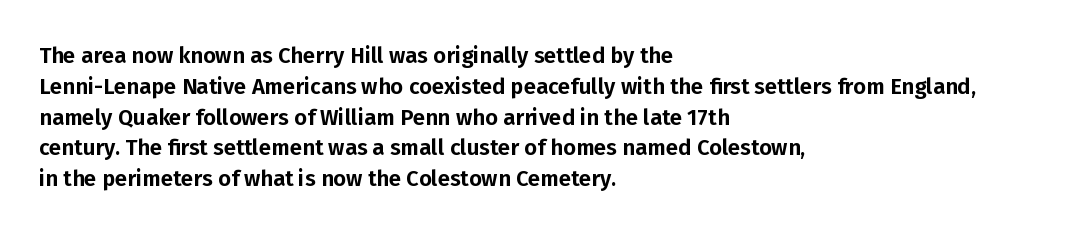
The image shows 22 px text type, upright; set left-aligned, normal line spacing (1.4x), normal letter spacing, not underlined.
